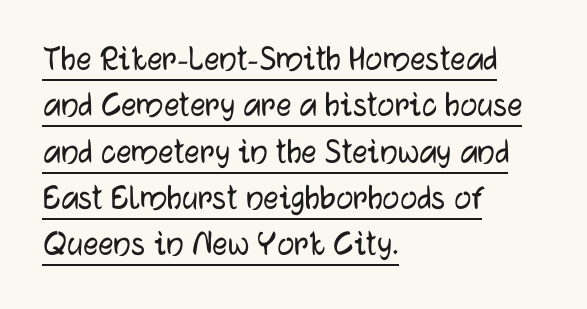
{"serif": "no", "italic": "no", "width": "normal", "stroke_contrast": "low", "x_height": "medium", "monospaced": "no", "underline": "yes", "align": "left", "line_spacing_ratio": 1.22, "letter_spacing": "normal", "letter_spacing_em": 0.0, "glyph_px": 38}
